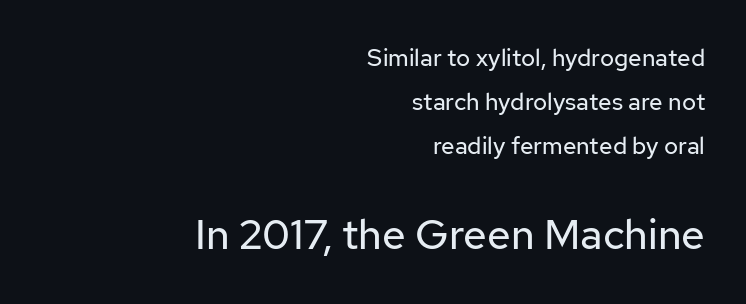
The image shows 42 px regular-weight sans-serif type, upright; set right-aligned, line spacing 1.83x, normal letter spacing, not underlined; the second (bottom) block is 1.75x larger; low stroke contrast and a medium x-height.
